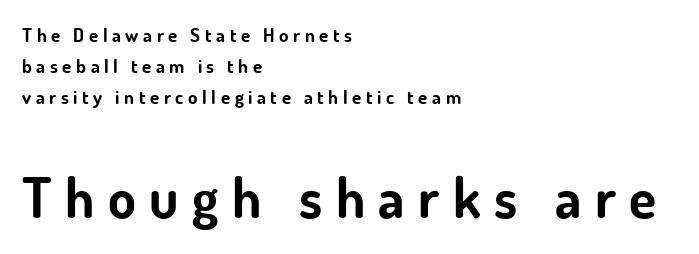
{"serif": "no", "italic": "no", "bold": "yes", "weight": "bold", "width": "normal", "stroke_contrast": "low", "x_height": "small", "monospaced": "no", "underline": "no", "align": "left", "line_spacing": "normal", "line_spacing_ratio": 1.63, "letter_spacing": "wide", "letter_spacing_em": 0.24, "larger_block": "second", "size_ratio": 2.95, "glyph_px": 56}
